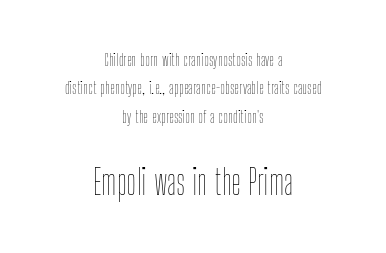
{"italic": "no", "bold": "no", "weight": "thin", "width": "condensed", "stroke_contrast": "low", "x_height": "medium", "monospaced": "no", "underline": "no", "align": "center", "line_spacing": "normal", "line_spacing_ratio": 1.67, "letter_spacing": "normal", "letter_spacing_em": 0.0, "larger_block": "second", "size_ratio": 2.0, "glyph_px": 34}
